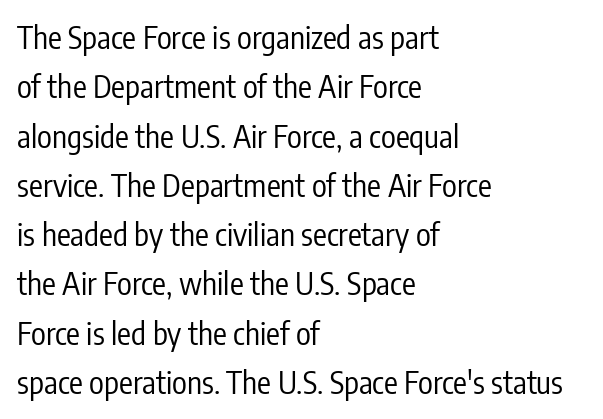
Q: Is the text bold? A: No.
Q: Is the text italic (slanted)? A: No, it is upright.
Q: Is the typeface a serif or a sans-serif typeface? A: Sans-serif.
Q: Is the text underlined? A: No.
Q: How is the paragraph aligned? A: Left-aligned.
Q: Is the spacing between letters normal or unusually wide? A: Normal.
Q: Is the spacing between lines tight, normal or loose? A: Normal.
Q: Width (condensed, normal, or wide)? A: Condensed.
Q: Stroke contrast? A: Low.
Q: x-height? A: Medium.
Q: Monospaced? A: No.
